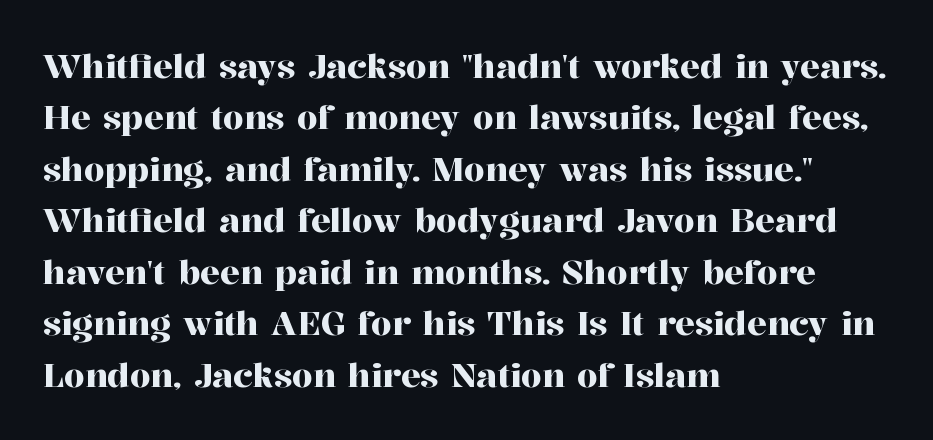
A typesetter would call this proportional, since set widths differ per character. The letterforms sit shoulder to shoulder at normal distance. This rendering features lettering with no underline. Teacher's note: observe the even left margin — that is flush-left alignment.
